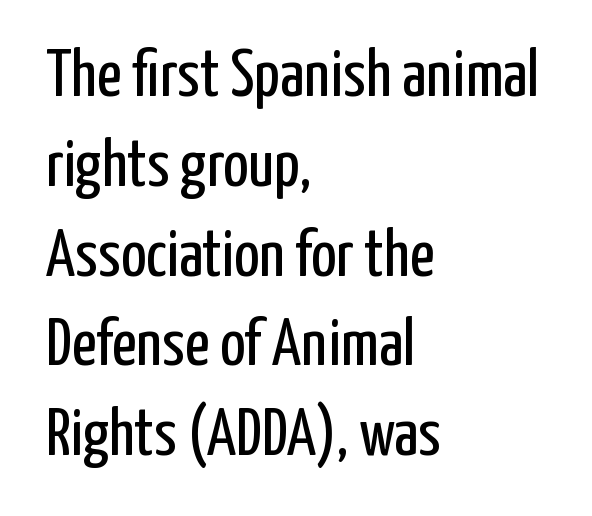
{"serif": "no", "italic": "no", "bold": "no", "weight": "regular", "width": "condensed", "stroke_contrast": "low", "x_height": "medium", "monospaced": "no", "underline": "no", "align": "left", "line_spacing": "normal", "line_spacing_ratio": 1.34, "letter_spacing": "normal", "letter_spacing_em": 0.0, "glyph_px": 67}
